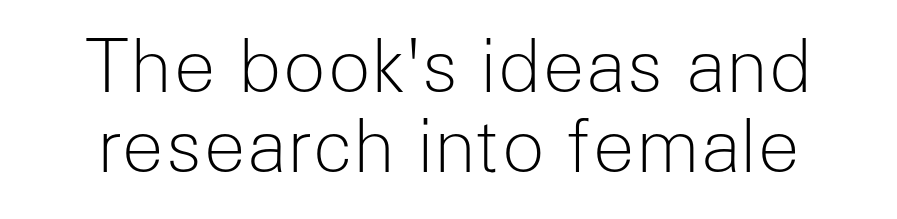
Q: Is the text bold? A: No.
Q: Is the text italic (slanted)? A: No, it is upright.
Q: Is the typeface a serif or a sans-serif typeface? A: Sans-serif.
Q: Is the text underlined? A: No.
Q: Is the spacing between letters normal or unusually wide? A: Normal.
Q: Is the spacing between lines tight, normal or loose? A: Tight.
Q: Width (condensed, normal, or wide)? A: Normal.
Q: Stroke contrast? A: Low.
Q: x-height? A: Medium.
Q: Monospaced? A: No.
